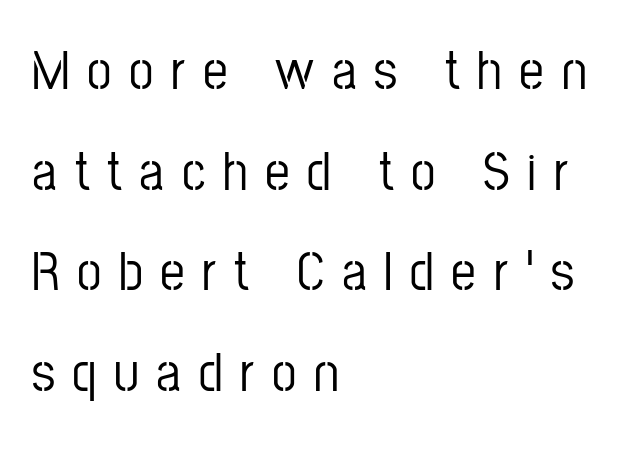
{"serif": "no", "italic": "no", "width": "condensed", "stroke_contrast": "low", "x_height": "medium", "monospaced": "no", "underline": "no", "align": "left", "line_spacing_ratio": 1.83, "letter_spacing": "wide", "letter_spacing_em": 0.32, "glyph_px": 55}
